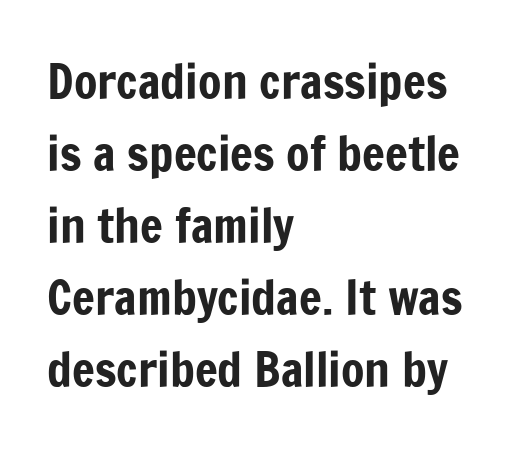
Q: Is the text italic (slanted)? A: No, it is upright.
Q: Is the typeface a serif or a sans-serif typeface? A: Sans-serif.
Q: Is the text underlined? A: No.
Q: How is the paragraph aligned? A: Left-aligned.
Q: Is the spacing between letters normal or unusually wide? A: Normal.
Q: Is the spacing between lines tight, normal or loose? A: Normal.
Q: Width (condensed, normal, or wide)? A: Condensed.
Q: Stroke contrast? A: Low.
Q: x-height? A: Medium.
Q: Monospaced? A: No.
